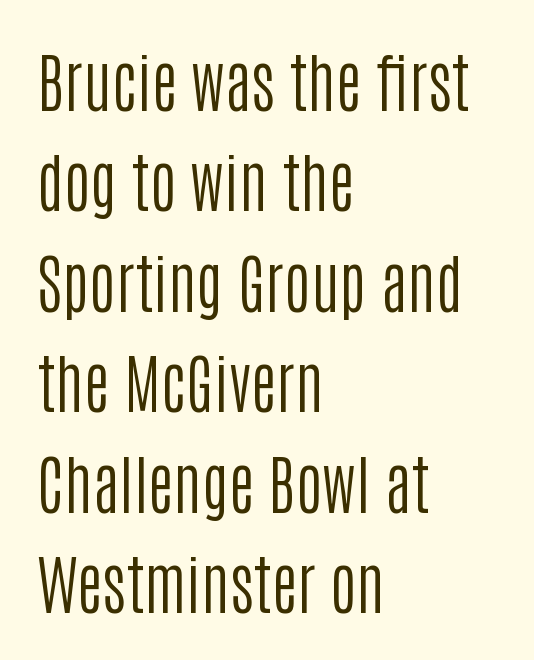
Q: Is the text bold? A: No.
Q: Is the text italic (slanted)? A: No, it is upright.
Q: Is the typeface a serif or a sans-serif typeface? A: Sans-serif.
Q: Is the text underlined? A: No.
Q: How is the paragraph aligned? A: Left-aligned.
Q: Is the spacing between letters normal or unusually wide? A: Normal.
Q: Is the spacing between lines tight, normal or loose? A: Normal.
Q: Width (condensed, normal, or wide)? A: Condensed.
Q: Stroke contrast? A: Low.
Q: x-height? A: Large.
Q: Monospaced? A: No.
